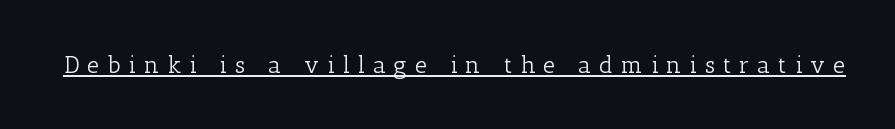
Q: Is the text bold? A: No.
Q: Is the text italic (slanted)? A: No, it is upright.
Q: Is the text underlined? A: Yes.
Q: Is the spacing between letters normal or unusually wide? A: Unusually wide.
